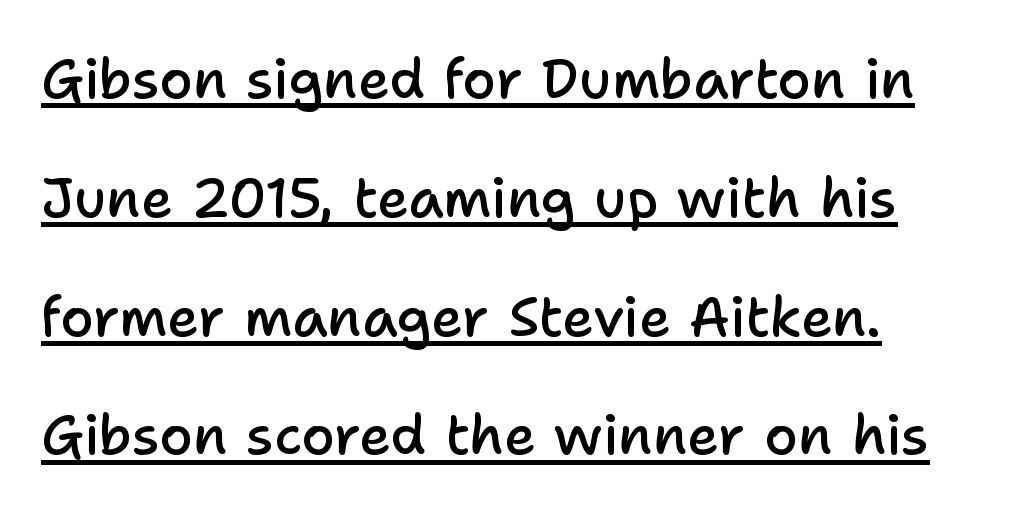
{"serif": "no", "italic": "no", "bold": "semi", "weight": "semibold", "width": "normal", "stroke_contrast": "low", "x_height": "medium", "monospaced": "no", "underline": "yes", "align": "left", "line_spacing": "loose", "line_spacing_ratio": 2.16, "letter_spacing": "normal", "letter_spacing_em": 0.0, "glyph_px": 55}
